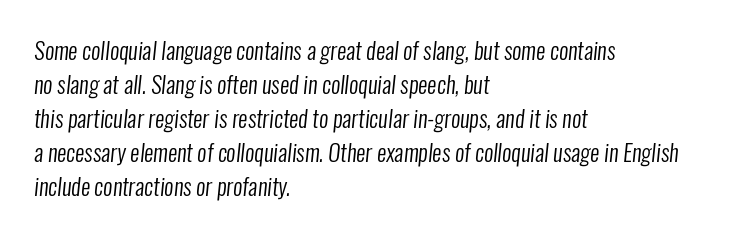
Short note: letters normally spaced. The glyphs are unaccompanied by any horizontal stroke below them. Horizontal bands of white between lines are of average thickness. Where is the straight margin? On the left.
